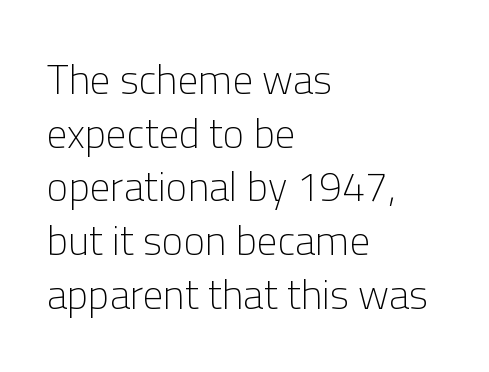
The image shows 41 px light sans-serif type, upright; set left-aligned, normal line spacing (1.31x), normal letter spacing, not underlined; low stroke contrast and a medium x-height.
